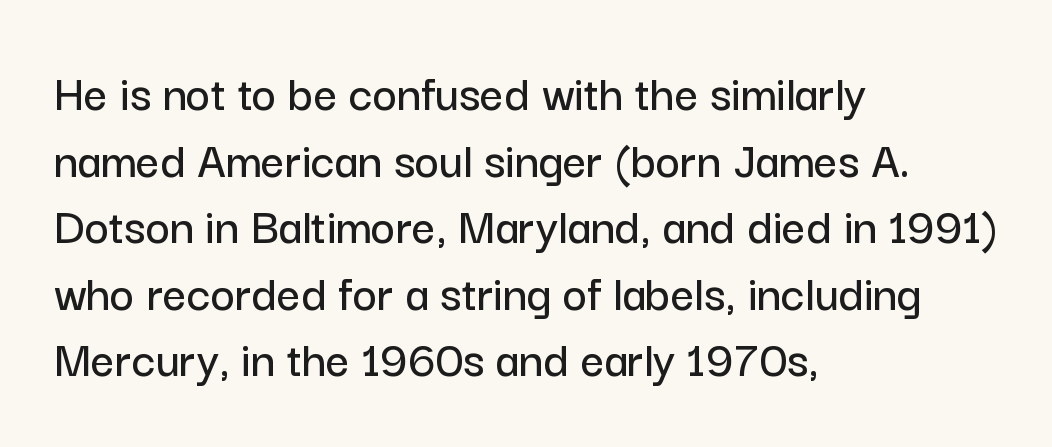
The image shows 52 px sans-serif type, upright; set left-aligned, normal line spacing (1.28x), normal letter spacing, not underlined; low stroke contrast and a medium x-height.
